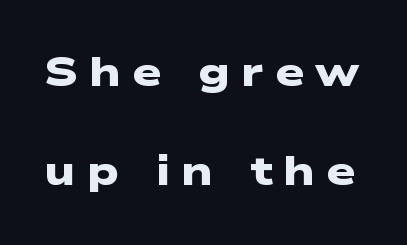
The image shows 41 px heavy, wide sans-serif type; set loose line spacing (2.42x), unusually wide letter spacing (+0.27 em), not underlined; low stroke contrast and a medium x-height.
